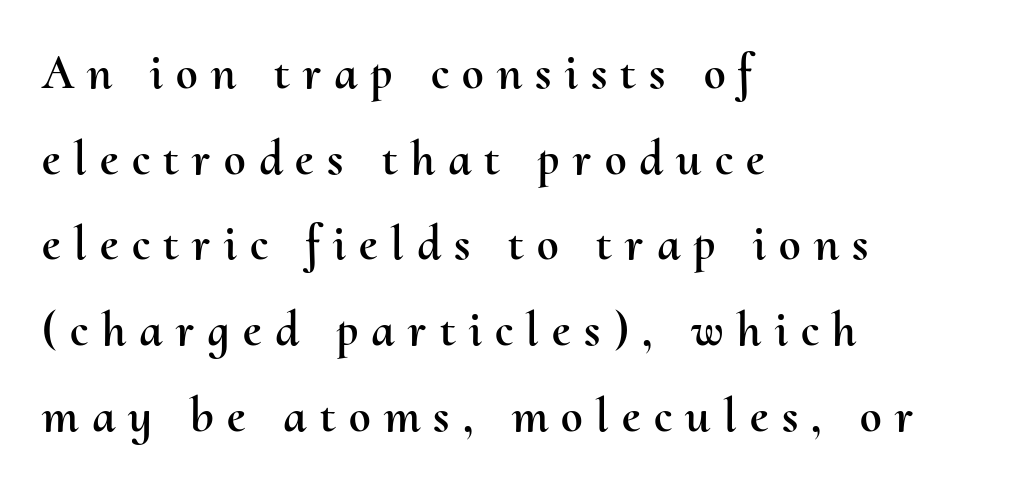
A clean baseline with only descenders dipping below it. Think of a printed novel: that variable character pitch is what you see here. Compared with typical body copy, the letter spacing here is much looser. Every stem runs plumb, perpendicular to the baseline. Short and long lines alike share a common starting point at left.
